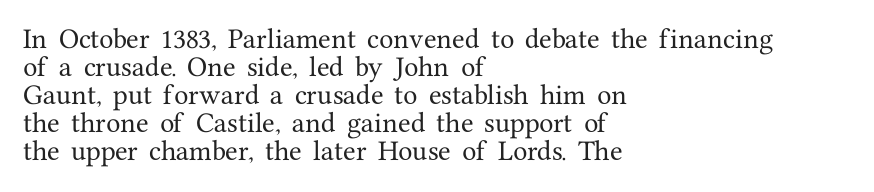
Q: Is the text italic (slanted)? A: No, it is upright.
Q: Is the text underlined? A: No.
Q: How is the paragraph aligned? A: Left-aligned.
Q: Is the spacing between letters normal or unusually wide? A: Normal.
